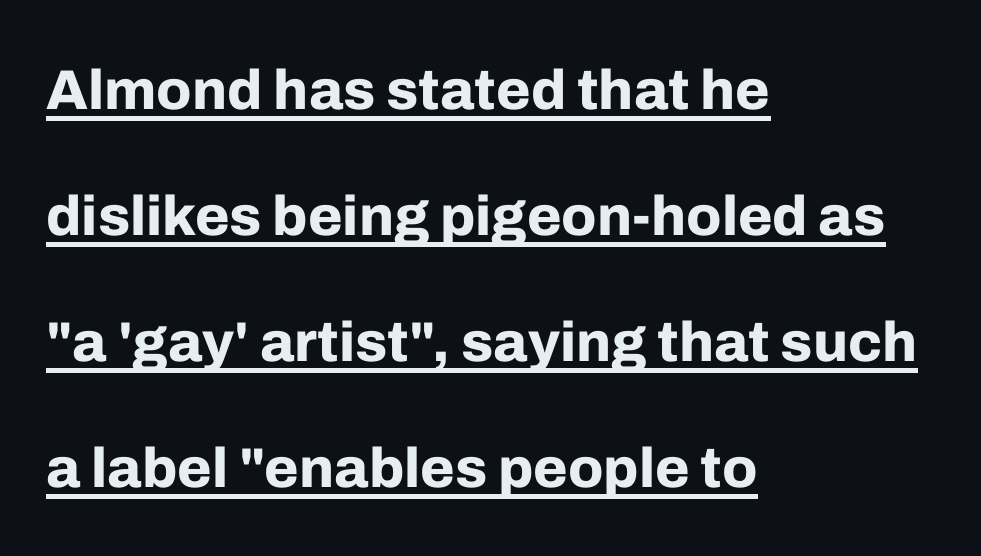
Q: Is the text bold? A: Yes.
Q: Is the text italic (slanted)? A: No, it is upright.
Q: Is the typeface a serif or a sans-serif typeface? A: Sans-serif.
Q: Is the text underlined? A: Yes.
Q: How is the paragraph aligned? A: Left-aligned.
Q: Is the spacing between letters normal or unusually wide? A: Normal.
Q: Is the spacing between lines tight, normal or loose? A: Loose.
Q: Width (condensed, normal, or wide)? A: Normal.
Q: Stroke contrast? A: Low.
Q: x-height? A: Medium.
Q: Monospaced? A: No.
